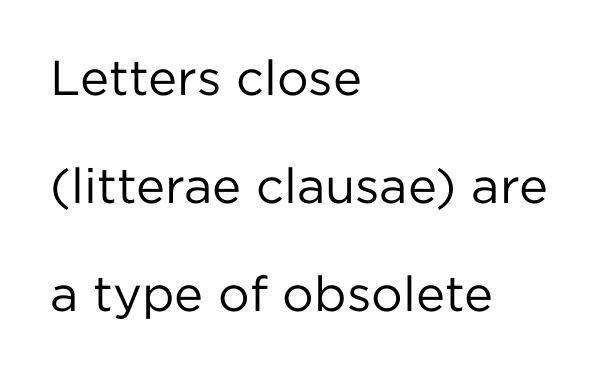
Q: Is the text bold? A: No.
Q: Is the text italic (slanted)? A: No, it is upright.
Q: Is the typeface a serif or a sans-serif typeface? A: Sans-serif.
Q: Is the text underlined? A: No.
Q: How is the paragraph aligned? A: Left-aligned.
Q: Is the spacing between letters normal or unusually wide? A: Normal.
Q: Is the spacing between lines tight, normal or loose? A: Loose.
Q: Width (condensed, normal, or wide)? A: Normal.
Q: Stroke contrast? A: Low.
Q: x-height? A: Medium.
Q: Monospaced? A: No.
